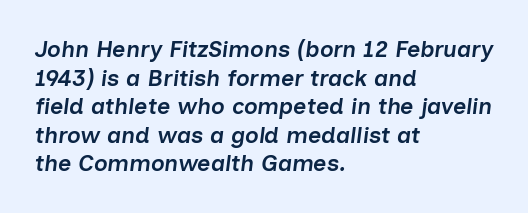
Q: Is the text bold? A: Semi-bold.
Q: Is the text italic (slanted)? A: Yes, it leans right by about 7 degrees.
Q: Is the text underlined? A: No.
Q: How is the paragraph aligned? A: Left-aligned.
Q: Is the spacing between letters normal or unusually wide? A: Normal.
